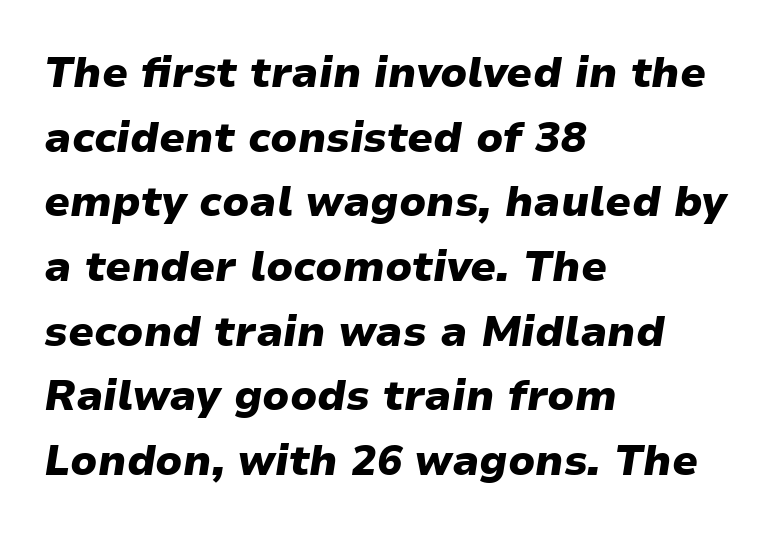
{"italic": "yes", "lean": "right", "slant_degrees": 9, "bold": "yes", "weight": "heavy", "width": "normal", "stroke_contrast": "low", "x_height": "medium", "monospaced": "no", "underline": "no", "align": "left", "line_spacing": "normal", "line_spacing_ratio": 1.54, "letter_spacing": "normal", "letter_spacing_em": 0.0, "glyph_px": 42}
